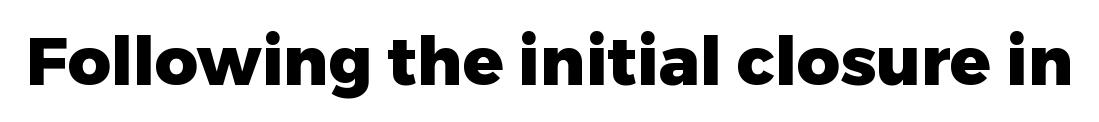
Quick note: not italic, upright. The passage shown is typeset with a sans-serif family. A dark, heavy texture on the line: the type is bold. Descender tails drop into unmarked territory. The letters sit at their default tracking, neither squeezed nor spread.
